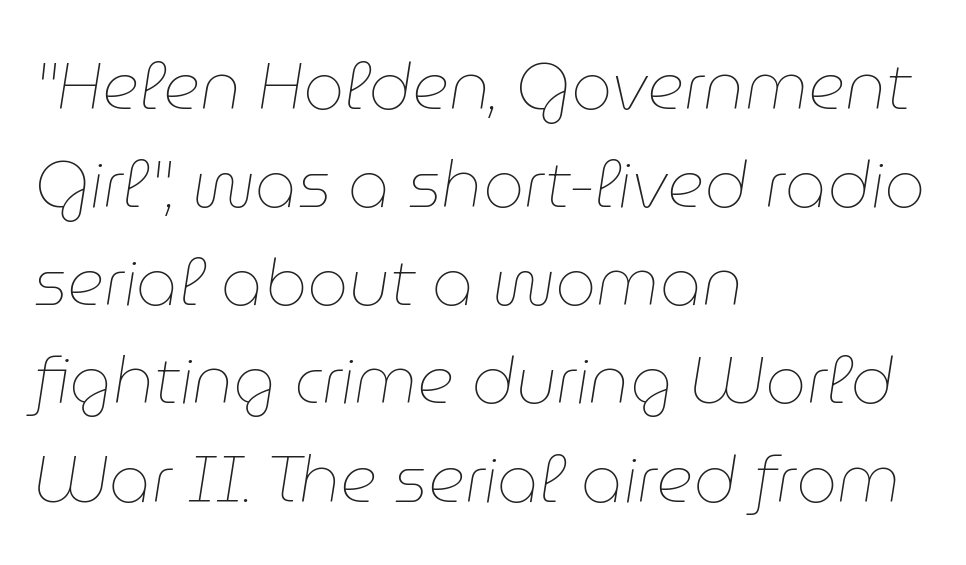
{"italic": "yes", "lean": "right", "slant_degrees": 9, "bold": "no", "weight": "thin", "width": "normal", "stroke_contrast": "low", "x_height": "medium", "monospaced": "no", "underline": "no", "align": "left", "line_spacing": "normal", "line_spacing_ratio": 1.51, "letter_spacing": "normal", "letter_spacing_em": 0.0, "glyph_px": 65}
